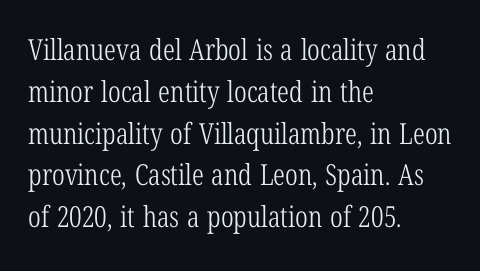
Q: Is the text bold? A: No.
Q: Is the text italic (slanted)? A: No, it is upright.
Q: Is the typeface a serif or a sans-serif typeface? A: Serif.
Q: Is the text underlined? A: No.
Q: How is the paragraph aligned? A: Left-aligned.
Q: Is the spacing between letters normal or unusually wide? A: Normal.
Q: Is the spacing between lines tight, normal or loose? A: Normal.
Q: Width (condensed, normal, or wide)? A: Condensed.
Q: Stroke contrast? A: Low.
Q: x-height? A: Medium.
Q: Monospaced? A: No.
